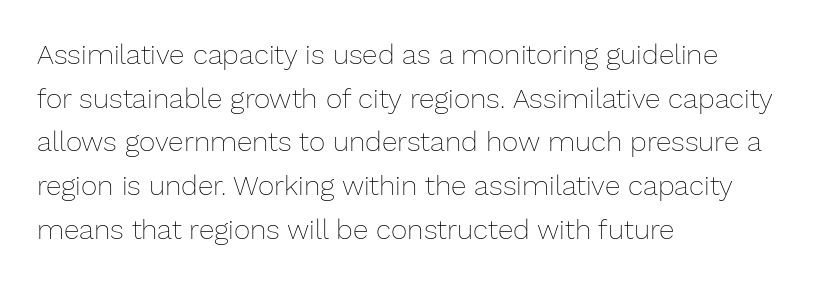
{"italic": "no", "bold": "no", "weight": "thin", "width": "normal", "stroke_contrast": "low", "x_height": "medium", "monospaced": "no", "underline": "no", "align": "left", "line_spacing": "normal", "line_spacing_ratio": 1.56, "letter_spacing": "normal", "letter_spacing_em": 0.0, "glyph_px": 28}
